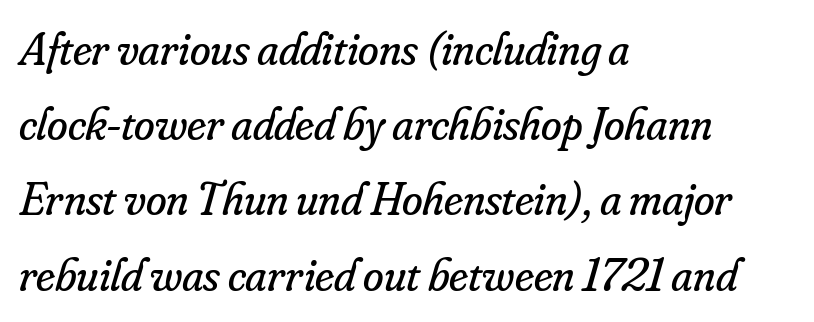
The image shows 47 px regular-weight serif type, italic (leaning right); set left-aligned, normal line spacing (1.6x), normal letter spacing, not underlined; low stroke contrast and a small x-height.
